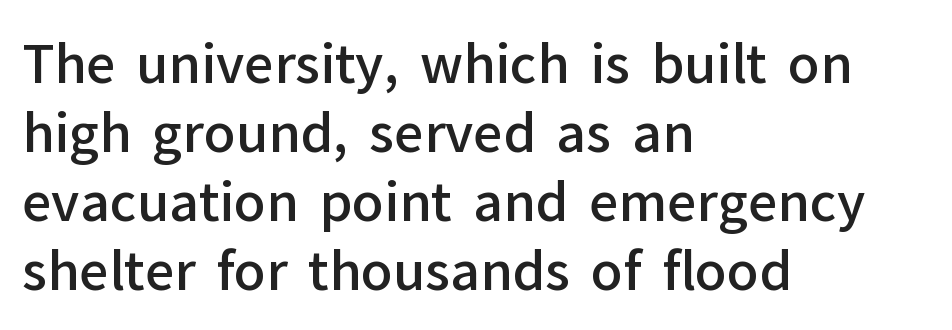
The image shows 52 px semibold sans-serif type, upright; set left-aligned, normal line spacing (1.33x), normal letter spacing, not underlined; low stroke contrast and a medium x-height.
